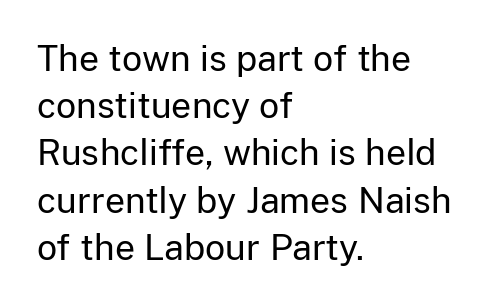
Q: Is the text bold? A: No.
Q: Is the text italic (slanted)? A: No, it is upright.
Q: Is the typeface a serif or a sans-serif typeface? A: Sans-serif.
Q: Is the text underlined? A: No.
Q: How is the paragraph aligned? A: Left-aligned.
Q: Is the spacing between letters normal or unusually wide? A: Normal.
Q: Is the spacing between lines tight, normal or loose? A: Normal.
Q: Width (condensed, normal, or wide)? A: Normal.
Q: Stroke contrast? A: Low.
Q: x-height? A: Medium.
Q: Monospaced? A: No.
